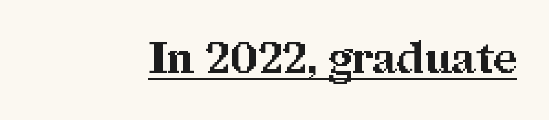
The image shows 44 px bold serif type, upright; set normal letter spacing, underlined; medium stroke contrast and a medium x-height.
